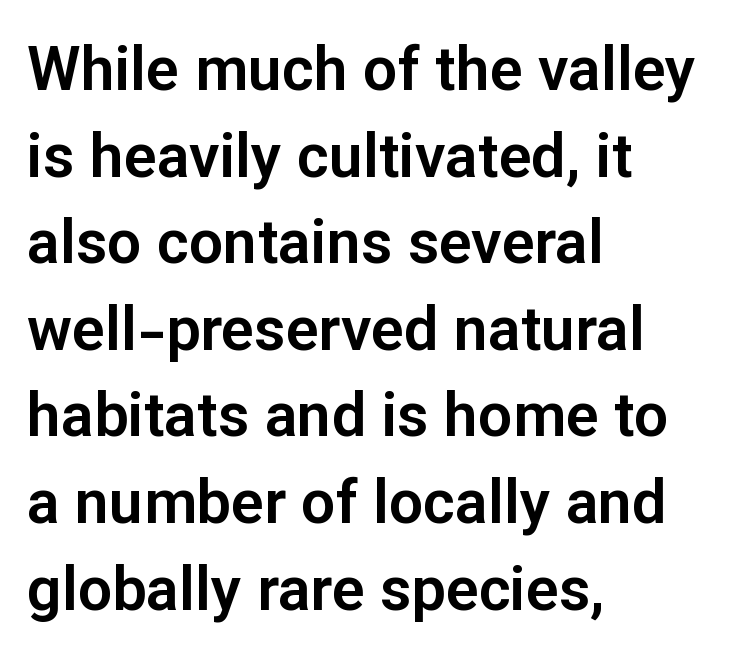
{"serif": "no", "italic": "no", "width": "normal", "stroke_contrast": "low", "x_height": "medium", "monospaced": "no", "underline": "no", "align": "left", "line_spacing": "normal", "line_spacing_ratio": 1.42, "letter_spacing": "normal", "letter_spacing_em": 0.0, "glyph_px": 61}
